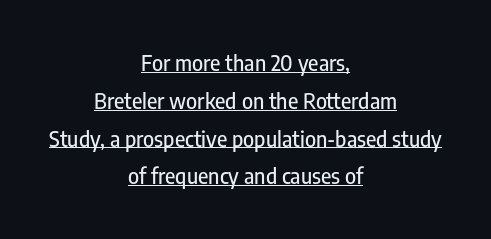
The image shows 21 px text type, upright; set centered, line spacing 1.8x, normal letter spacing, underlined.
